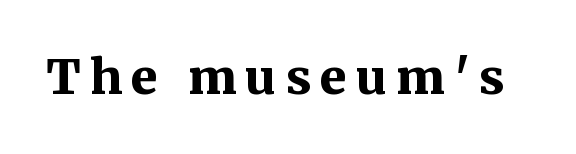
A clean baseline with only descenders dipping below it. Serif or sans? Serif — the stroke terminals have little feet. Nope, not italic — everything's standing straight. Note the varied advance widths — an 'i' is clearly narrower than an 'm'.
